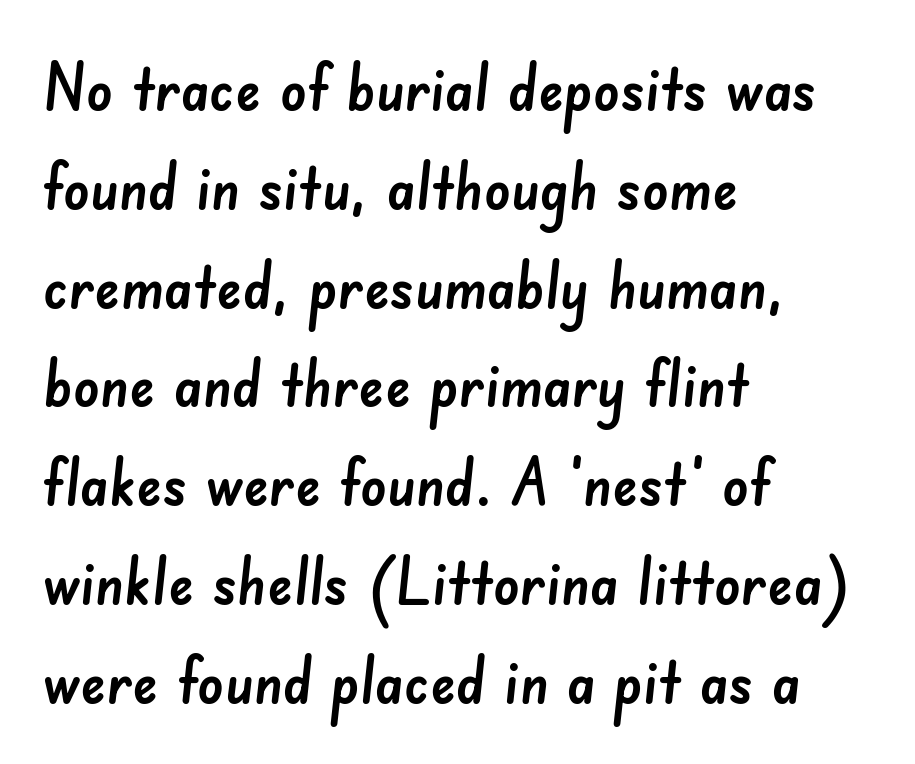
{"serif": "no", "width": "normal", "stroke_contrast": "low", "x_height": "small", "monospaced": "no", "underline": "no", "align": "left", "line_spacing": "normal", "line_spacing_ratio": 1.52, "letter_spacing": "normal", "letter_spacing_em": 0.0, "glyph_px": 65}
